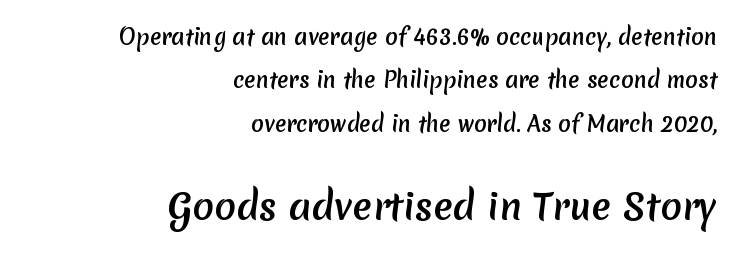
Of the two passages, the one underneath uses the larger point size. Where is the straight margin? On the right. These lines stand farther apart than default settings would place them. Beneath every word, the page is bare. Caption: standard tracking, unaltered.
